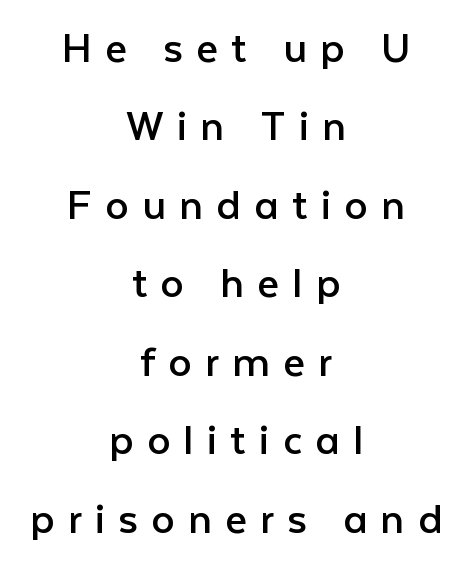
These lines are centered, leaving both edges ragged. Varying glyph widths throughout — classic text-font behaviour. The rendering inserts visible extra space after every character. Horizontal bands of white between lines are of average thickness.
